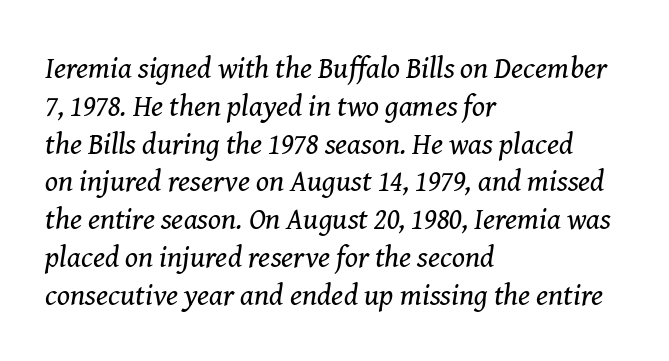
Every character sits at an angle, as italics do. The face used here is rendered with its standard letterfit. Weight: not bold — regular or lighter. The rag falls on the right side of this text block. Honestly, there is no underline to notice here at all.
